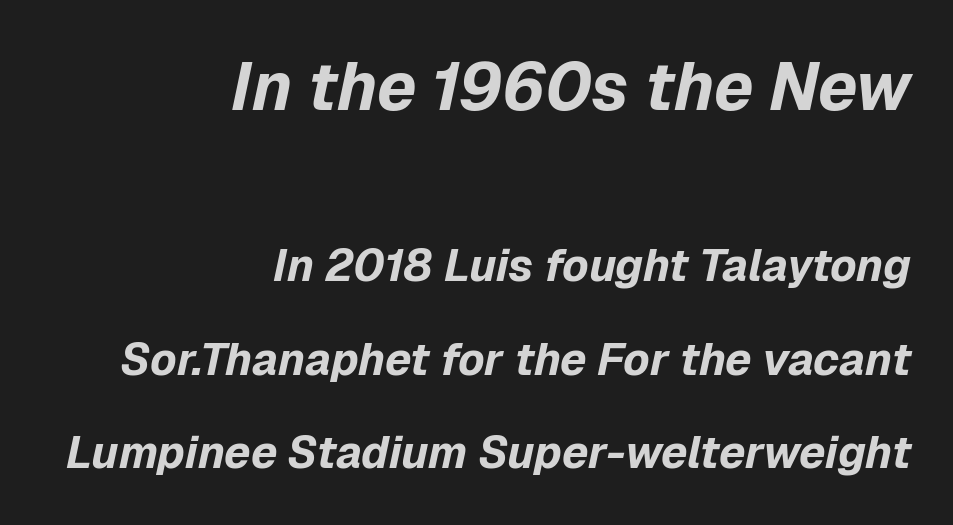
The image shows 67 px bold type, italic (leaning right); set right-aligned, loose line spacing (2.08x), normal letter spacing, not underlined; the first (top) block is 1.49x larger; low stroke contrast and a medium x-height.
